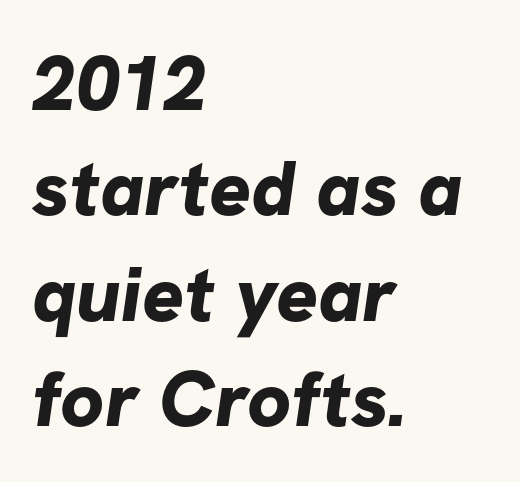
Q: Is the text bold? A: Yes.
Q: Is the typeface a serif or a sans-serif typeface? A: Sans-serif.
Q: Is the text underlined? A: No.
Q: How is the paragraph aligned? A: Left-aligned.
Q: Is the spacing between letters normal or unusually wide? A: Normal.
Q: Is the spacing between lines tight, normal or loose? A: Normal.
Q: Width (condensed, normal, or wide)? A: Normal.
Q: Stroke contrast? A: Low.
Q: x-height? A: Medium.
Q: Monospaced? A: No.
